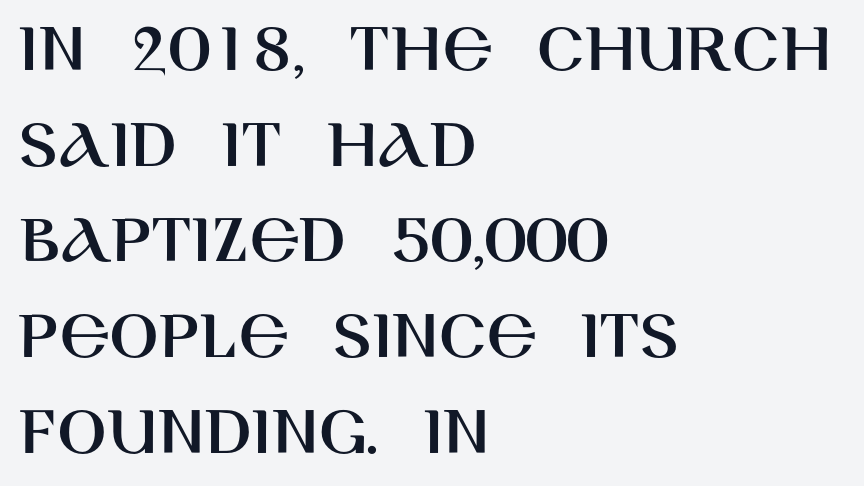
{"serif": "no", "italic": "no", "width": "normal", "stroke_contrast": "high", "x_height": "large", "monospaced": "no", "underline": "no", "align": "left", "line_spacing": "normal", "line_spacing_ratio": 1.31, "letter_spacing": "normal", "letter_spacing_em": 0.0, "glyph_px": 73}
